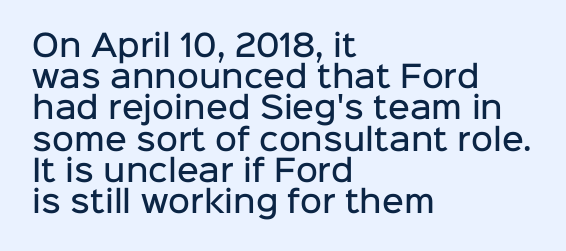
{"serif": "no", "italic": "no", "bold": "semi", "weight": "semibold", "width": "normal", "stroke_contrast": "low", "x_height": "medium", "monospaced": "no", "underline": "no", "align": "left", "line_spacing": "tight", "line_spacing_ratio": 1.04, "letter_spacing": "normal", "letter_spacing_em": 0.0, "glyph_px": 30}
